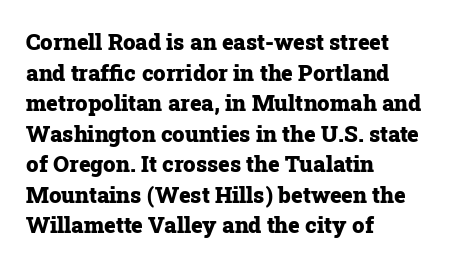
The image shows 22 px bold type, upright; set left-aligned, normal line spacing (1.39x), normal letter spacing, not underlined.
